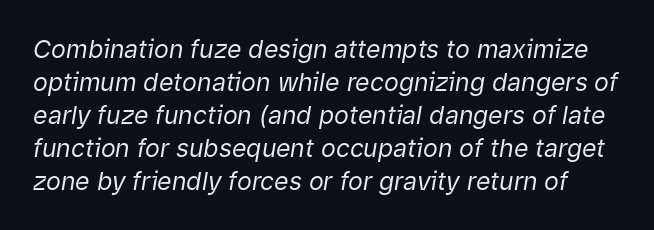
{"italic": "yes", "lean": "right", "slant_degrees": 9, "bold": "no", "underline": "no", "line_spacing": "normal", "line_spacing_ratio": 1.32, "letter_spacing": "normal", "letter_spacing_em": 0.0, "glyph_px": 25}
